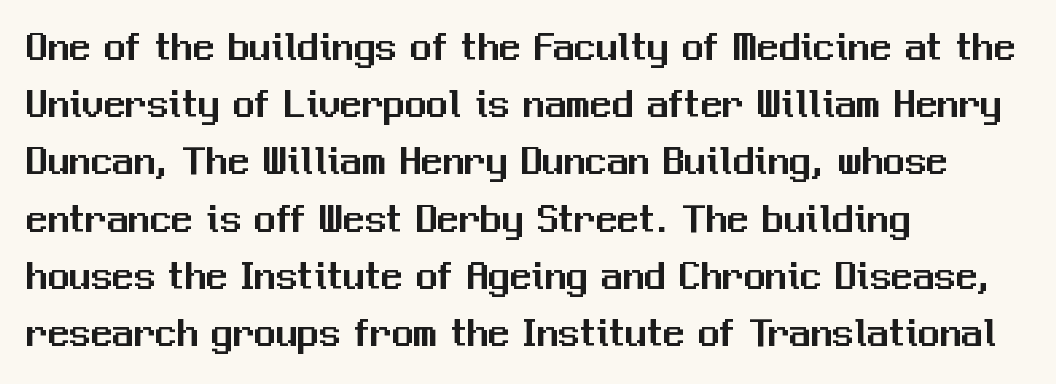
If you drew a ruler down the left edge, every line would touch it. Rule under the text: the space is simply empty. Posture: upright roman. Inter-character spacing is left at the font's built-in metrics. Character widths vary here, with narrow letters taking less room than wide ones.
